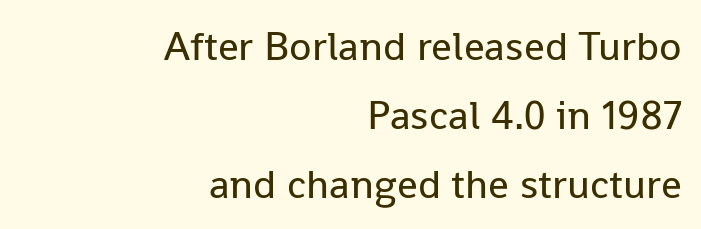
{"serif": "no", "italic": "no", "bold": "no", "weight": "regular", "width": "normal", "stroke_contrast": "low", "x_height": "medium", "monospaced": "no", "underline": "no", "align": "right", "line_spacing": "normal", "line_spacing_ratio": 1.68, "letter_spacing": "normal", "letter_spacing_em": 0.0, "glyph_px": 41}
